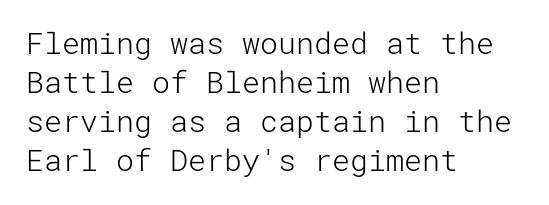
The image shows 30 px light sans-serif type, upright; set left-aligned, normal line spacing (1.3x), normal letter spacing, not underlined; low stroke contrast and a medium x-height.
